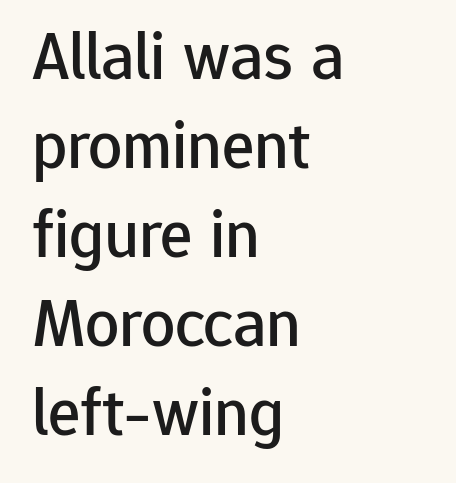
The image shows 68 px sans-serif type, upright; set left-aligned, normal line spacing (1.31x), normal letter spacing, not underlined; low stroke contrast and a medium x-height.
